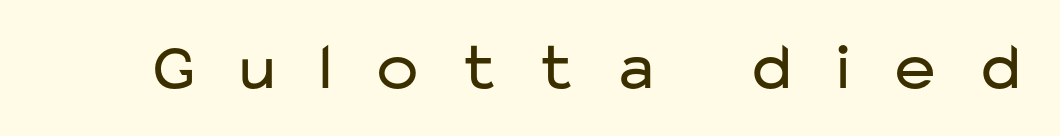
The type sits square on the baseline with zero lean. A quiet, ordinary-to-light weight characterises the typeface. Proportional: the letters do not fall into vertical columns. Nobody drew a line under any word here. The type is letterspaced generously, with wide tracking.
